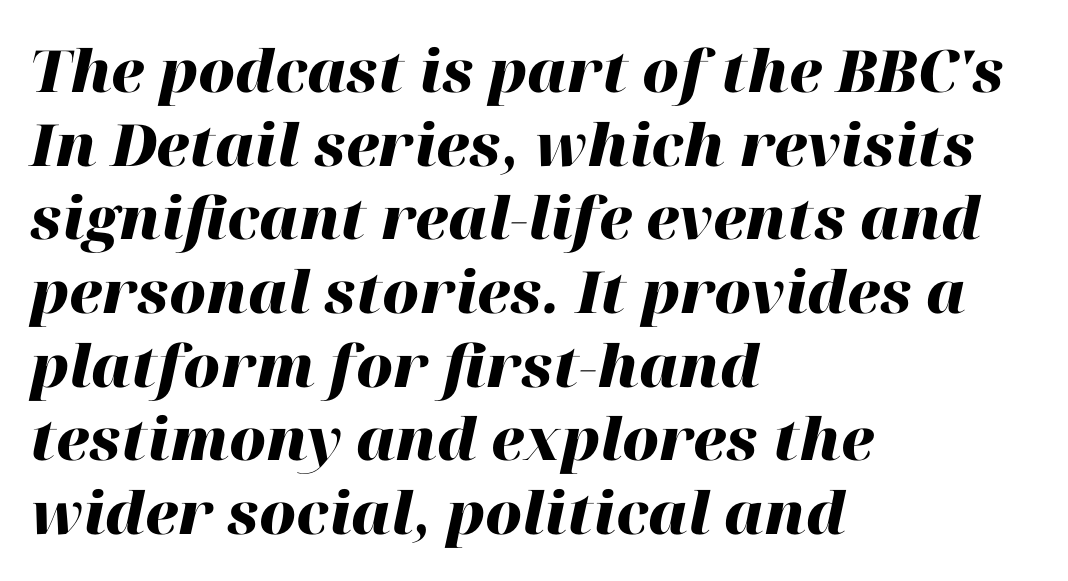
The image shows 58 px heavy type, italic (leaning right); set left-aligned, normal line spacing (1.27x), normal letter spacing, not underlined; high stroke contrast and a medium x-height.
